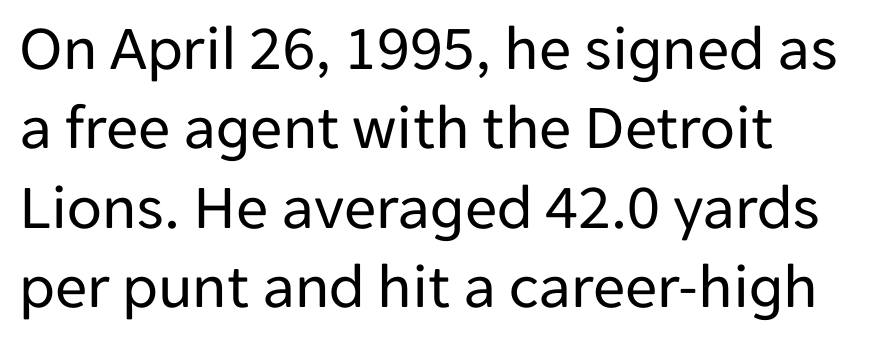
The image shows 64 px regular-weight sans-serif type, upright; set left-aligned, line spacing 1.24x, normal letter spacing, not underlined; low stroke contrast and a medium x-height.
